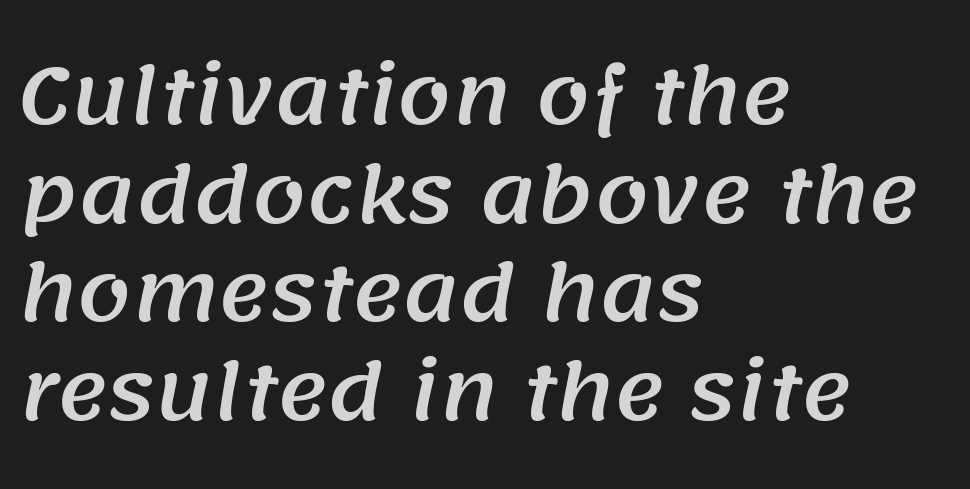
Q: Is the typeface a serif or a sans-serif typeface? A: Sans-serif.
Q: Is the text underlined? A: No.
Q: How is the paragraph aligned? A: Left-aligned.
Q: Is the spacing between letters normal or unusually wide? A: Normal.
Q: Is the spacing between lines tight, normal or loose? A: Normal.
Q: Width (condensed, normal, or wide)? A: Normal.
Q: Stroke contrast? A: Medium.
Q: x-height? A: Large.
Q: Monospaced? A: No.
